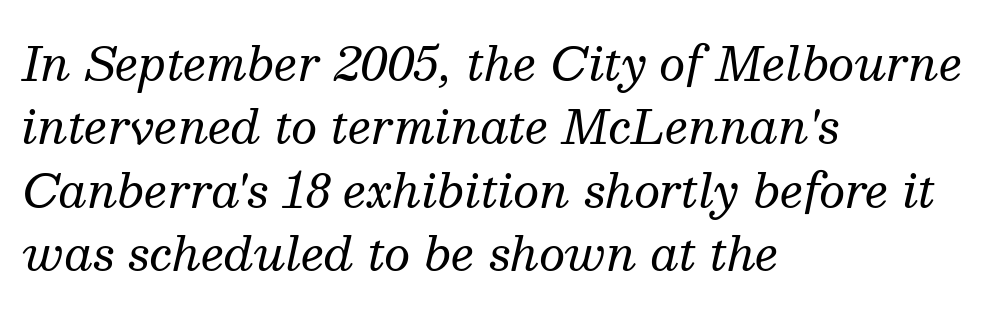
Honestly, there is no underline to notice here at all. Compared with a typical body face, this is equally light or lighter still. Compared with ordinary roman type, these characters are visibly tilted. Here the designer chose a conventional face with non-uniform glyph widths.
